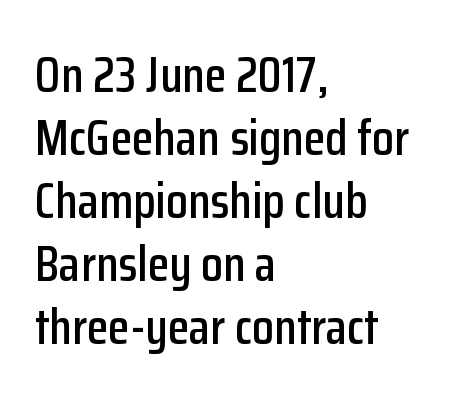
Q: Is the text italic (slanted)? A: No, it is upright.
Q: Is the typeface a serif or a sans-serif typeface? A: Sans-serif.
Q: Is the text underlined? A: No.
Q: How is the paragraph aligned? A: Left-aligned.
Q: Is the spacing between letters normal or unusually wide? A: Normal.
Q: Is the spacing between lines tight, normal or loose? A: Normal.
Q: Width (condensed, normal, or wide)? A: Condensed.
Q: Stroke contrast? A: Low.
Q: x-height? A: Medium.
Q: Monospaced? A: No.
